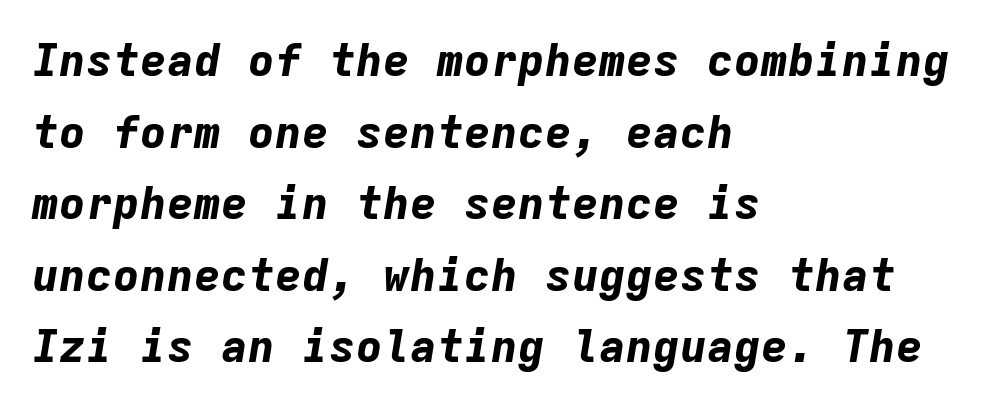
Q: Is the text bold? A: Yes.
Q: Is the text italic (slanted)? A: Yes, it leans right by about 9 degrees.
Q: Is the text underlined? A: No.
Q: How is the paragraph aligned? A: Left-aligned.
Q: Is the spacing between letters normal or unusually wide? A: Normal.
Q: Is the spacing between lines tight, normal or loose? A: Normal.
Q: Width (condensed, normal, or wide)? A: Normal.
Q: Stroke contrast? A: Low.
Q: x-height? A: Medium.
Q: Monospaced? A: Yes.
